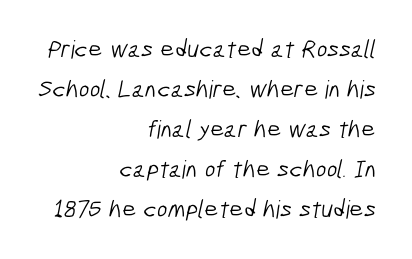
Reading down the column, the eye jumps a familiar distance to each next line. Layout note: lines flush right. Each stroke keeps to a modest, everyday thickness or less. A clean baseline with only descenders dipping below it. Does extra space separate the letters? No, they use regular spacing.
